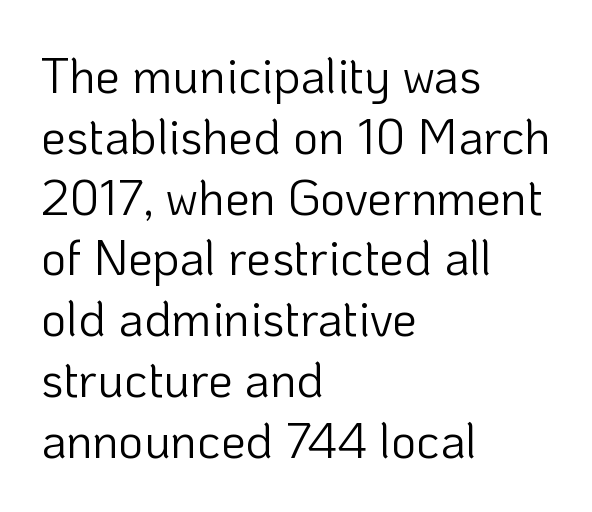
{"serif": "no", "italic": "no", "bold": "no", "weight": "light", "width": "normal", "stroke_contrast": "low", "x_height": "medium", "monospaced": "no", "underline": "no", "align": "left", "line_spacing_ratio": 1.24, "letter_spacing": "normal", "letter_spacing_em": 0.0, "glyph_px": 49}
